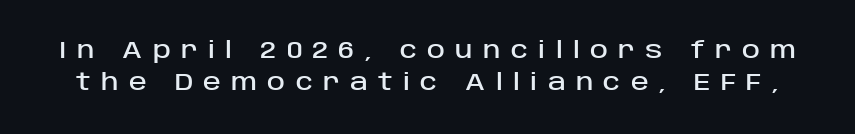
{"italic": "no", "underline": "no", "line_spacing": "normal", "line_spacing_ratio": 1.33, "letter_spacing": "wide", "letter_spacing_em": 0.43, "glyph_px": 24}
